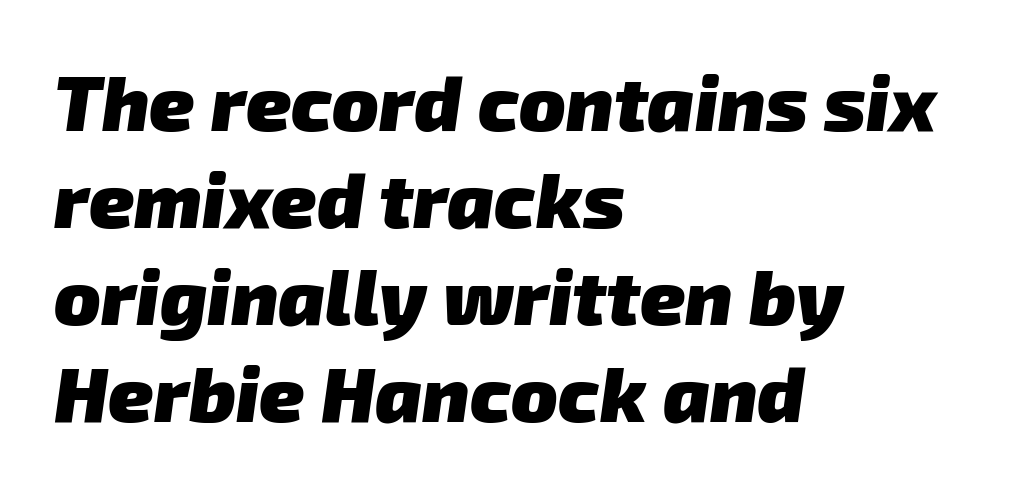
This sample uses a sans-serif face. The line-height multiplier appears to be the usual default. Notice how the passage keeps a crisp vertical edge on the left only. Character widths vary here, with narrow letters taking less room than wide ones.
